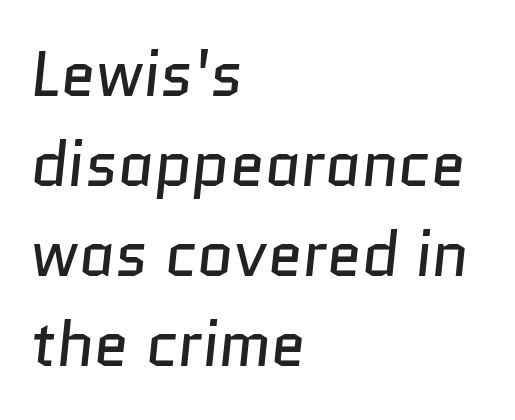
{"serif": "no", "bold": "no", "weight": "regular", "width": "normal", "stroke_contrast": "low", "x_height": "medium", "monospaced": "no", "underline": "no", "align": "left", "line_spacing": "normal", "line_spacing_ratio": 1.43, "letter_spacing": "normal", "letter_spacing_em": 0.0, "glyph_px": 63}
